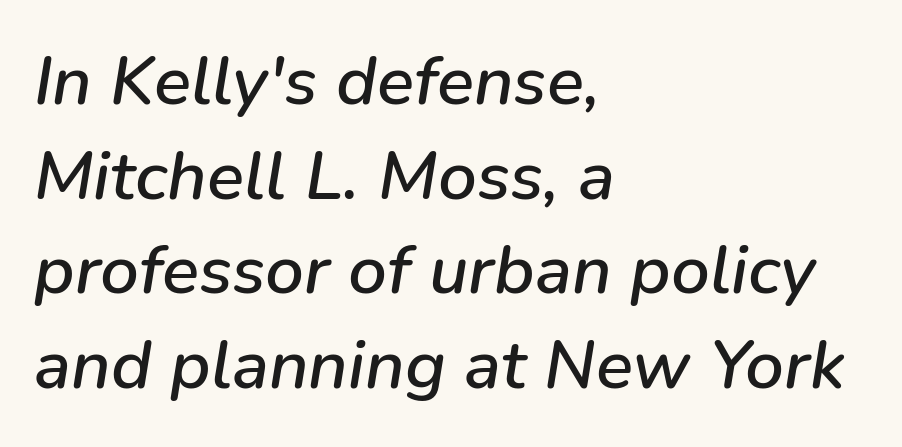
Letter spacing: default. This sample is left-justified, so line endings fall wherever the words run out. The string is rendered with underlining switched off. You can tell it's italic because the verticals aren't actually vertical.
